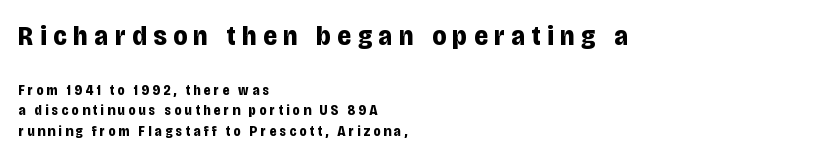
{"serif": "no", "italic": "no", "bold": "yes", "weight": "bold", "width": "condensed", "stroke_contrast": "low", "x_height": "large", "monospaced": "no", "underline": "no", "align": "left", "line_spacing": "normal", "line_spacing_ratio": 1.45, "letter_spacing": "wide", "letter_spacing_em": 0.24, "larger_block": "first", "size_ratio": 2.0, "glyph_px": 28}
